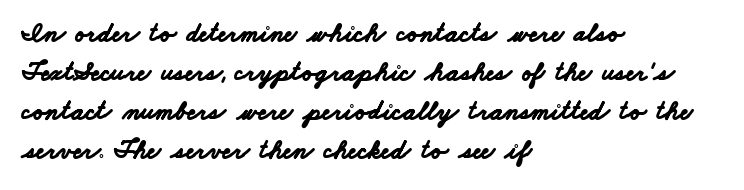
The image shows 27 px bold type; set left-aligned, normal line spacing (1.45x), normal letter spacing, not underlined.
